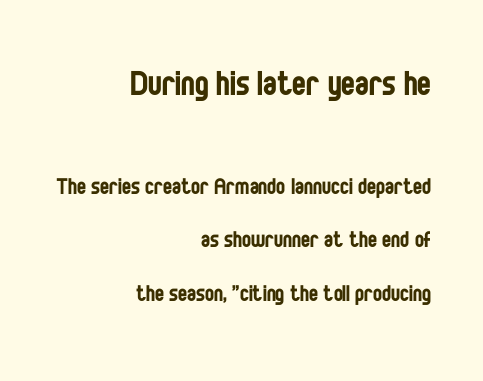
Line spacing here is loose. Character widths vary here, with narrow letters taking less room than wide ones. The strip under each line holds only bare page. The weight would be labelled regular, book, light, or lighter still. Casual observation: everything's shoved over to the right. What kind of face is this? One without serifs — a sans.
